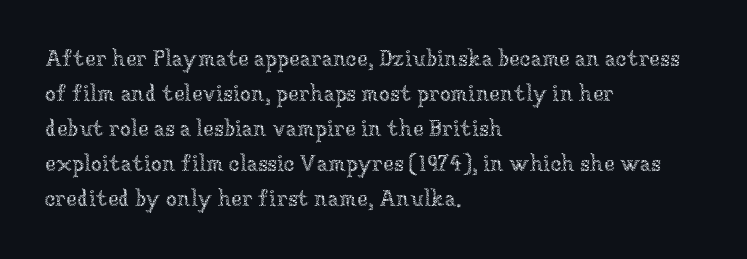
Q: Is the text bold? A: No.
Q: Is the text italic (slanted)? A: No, it is upright.
Q: Is the text underlined? A: No.
Q: How is the paragraph aligned? A: Left-aligned.
Q: Is the spacing between letters normal or unusually wide? A: Normal.
Q: Is the spacing between lines tight, normal or loose? A: Normal.
